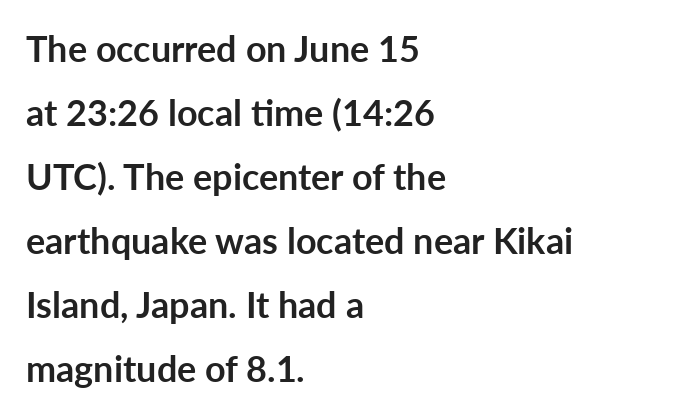
Q: Is the text bold? A: Yes.
Q: Is the text italic (slanted)? A: No, it is upright.
Q: Is the typeface a serif or a sans-serif typeface? A: Sans-serif.
Q: Is the text underlined? A: No.
Q: How is the paragraph aligned? A: Left-aligned.
Q: Is the spacing between letters normal or unusually wide? A: Normal.
Q: Width (condensed, normal, or wide)? A: Normal.
Q: Stroke contrast? A: Low.
Q: x-height? A: Medium.
Q: Monospaced? A: No.
